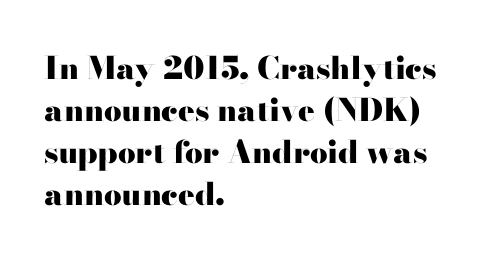
Here the designer chose a conventional face with non-uniform glyph widths. Tracking here is standard; glyphs follow each other at the usual distance. The lines are quadded left. Unmarked baselines from the first word to the last. A full-strength bold gives these letters their thick strokes.
